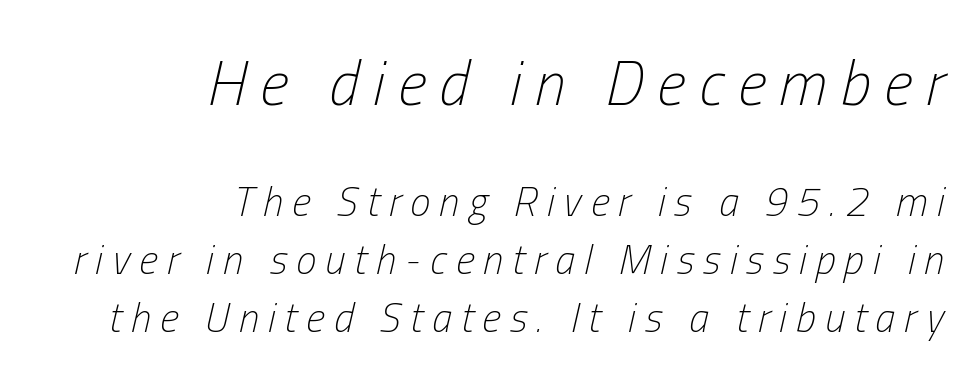
The setting favours the right margin, as signatures and pull-quotes sometimes do. Glance below the letters and you will spot only blank space. The font is comparable to plain body text, perhaps lighter. This layout puts the oversized block above and the modest block below. The rows are spaced the way most documents space them.
